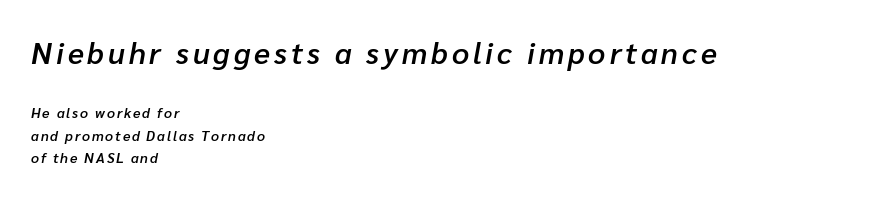
The image shows 30 px semibold type, italic (leaning right); set left-aligned, normal line spacing (1.61x), not underlined; the first (top) block is 2.14x larger; low stroke contrast and a medium x-height.
